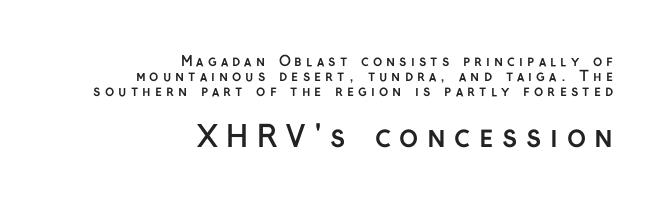
The image shows 29 px semibold sans-serif type, upright; set right-aligned, tight line spacing (1.08x), unusually wide letter spacing (+0.29 em), not underlined; the second (bottom) block is 2.07x larger; low stroke contrast and a medium x-height.
